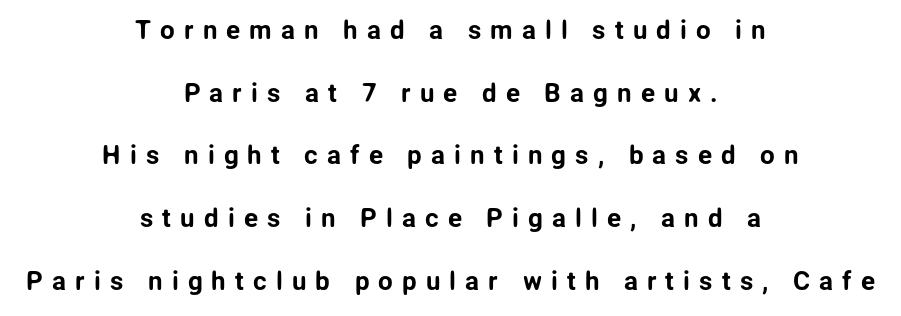
The specimen reads as upright at a glance. Compared with a flush-left layout, this one balances lines on the center instead. The passage shown is not underscored anywhere. A typesetter would call this leading open, well beyond the default. The letterforms stand isolated, each surrounded by extra space.
